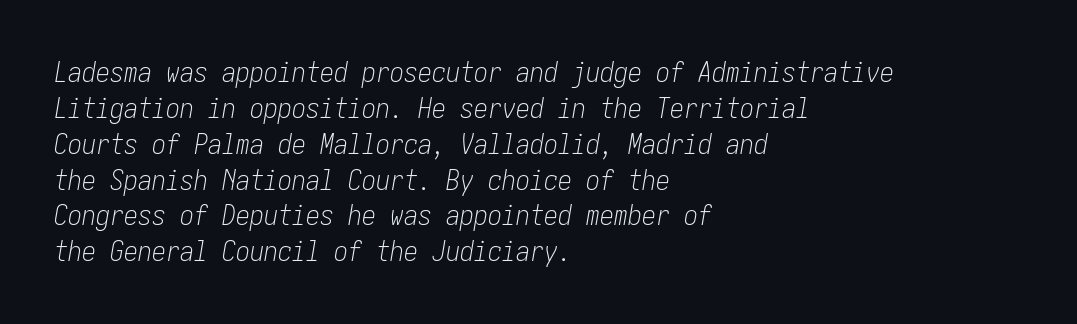
Vertical spacing — default. The typesetter chose a ragged-right arrangement here. This sample uses plain, unmodified letter spacing. The typography opts for an oblique posture over an upright one. Unmarked baselines from the first word to the last. Stroke mass is kept to a normal reading level or below.
